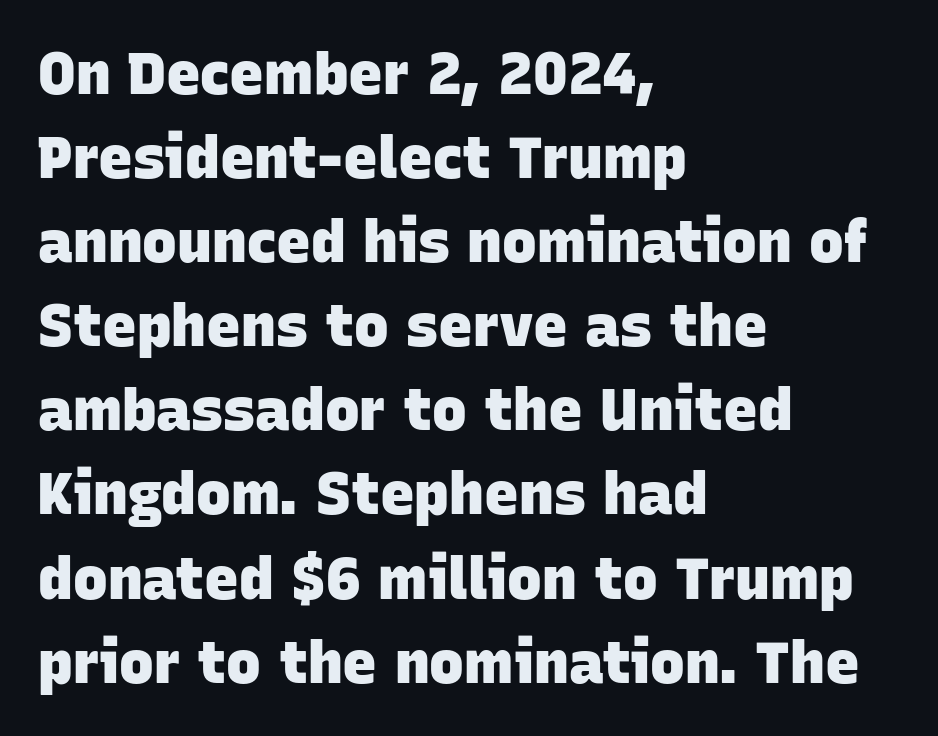
The image shows 58 px heavy sans-serif type; set left-aligned, normal line spacing (1.45x), normal letter spacing, not underlined; low stroke contrast and a large x-height.
